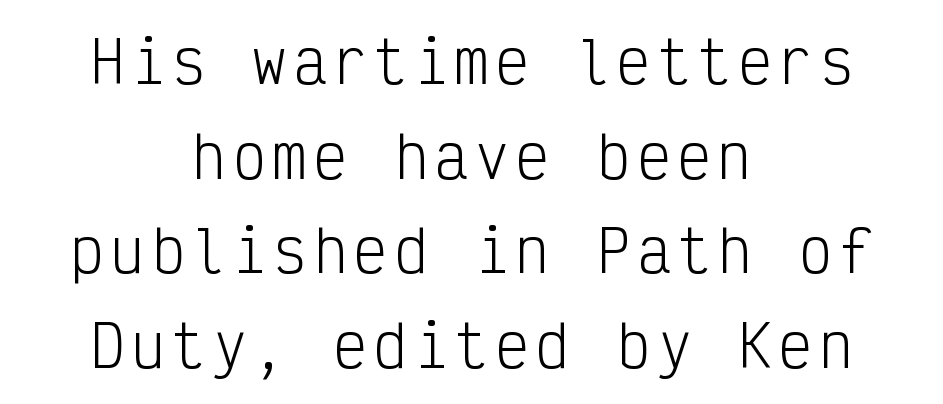
Does the copy run flush right? No — it is centered line by line. A bare baseline throughout the passage. Every stem runs plumb, perpendicular to the baseline. The face looks like a standard text weight, possibly lighter. Is this a fixed-width face? Yes — each glyph sits in an identical cell. Leading: standard.
